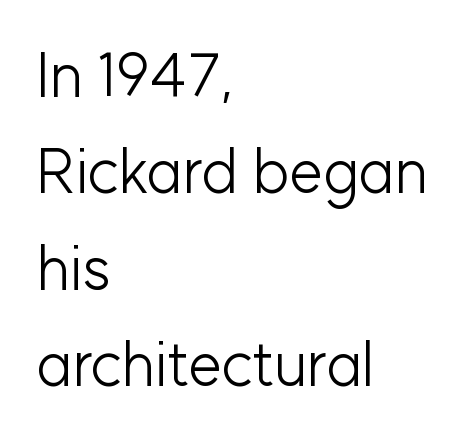
Q: Is the text bold? A: No.
Q: Is the text italic (slanted)? A: No, it is upright.
Q: Is the typeface a serif or a sans-serif typeface? A: Sans-serif.
Q: Is the text underlined? A: No.
Q: How is the paragraph aligned? A: Left-aligned.
Q: Is the spacing between letters normal or unusually wide? A: Normal.
Q: Is the spacing between lines tight, normal or loose? A: Normal.
Q: Width (condensed, normal, or wide)? A: Normal.
Q: Stroke contrast? A: Low.
Q: x-height? A: Medium.
Q: Monospaced? A: No.
